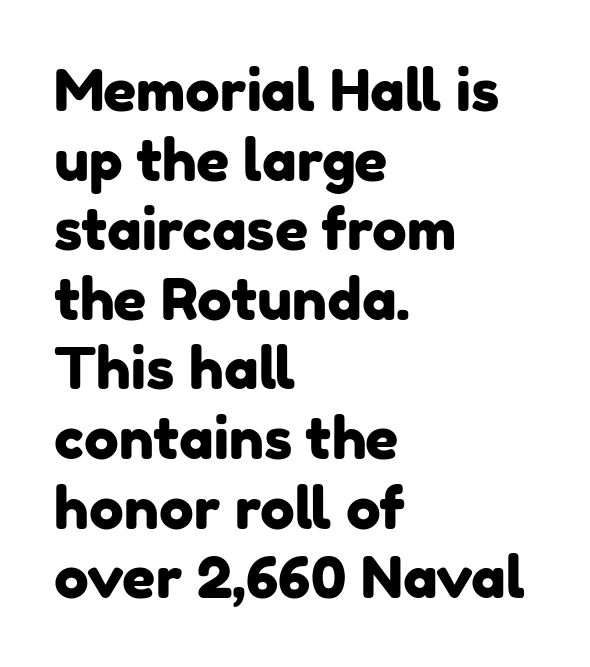
The image shows 58 px sans-serif type; set left-aligned, line spacing 1.2x, normal letter spacing, not underlined; low stroke contrast and a medium x-height.
